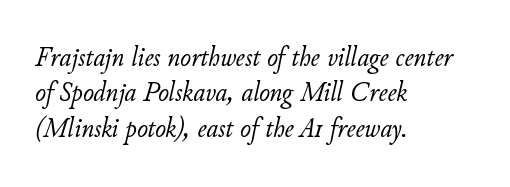
Q: Is the text bold? A: No.
Q: Is the text italic (slanted)? A: Yes, it leans right by about 11 degrees.
Q: Is the text underlined? A: No.
Q: How is the paragraph aligned? A: Left-aligned.
Q: Is the spacing between letters normal or unusually wide? A: Normal.
Q: Width (condensed, normal, or wide)? A: Normal.
Q: Stroke contrast? A: Low.
Q: x-height? A: Small.
Q: Monospaced? A: No.
